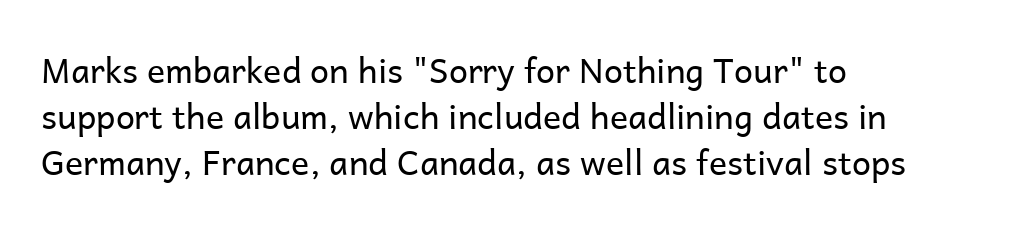
Q: Is the text bold? A: No.
Q: Is the text italic (slanted)? A: No, it is upright.
Q: Is the typeface a serif or a sans-serif typeface? A: Sans-serif.
Q: Is the text underlined? A: No.
Q: How is the paragraph aligned? A: Left-aligned.
Q: Is the spacing between letters normal or unusually wide? A: Normal.
Q: Is the spacing between lines tight, normal or loose? A: Normal.
Q: Width (condensed, normal, or wide)? A: Normal.
Q: Stroke contrast? A: Low.
Q: x-height? A: Medium.
Q: Monospaced? A: No.
